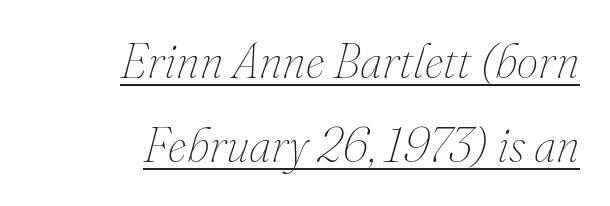
The letters advance in unequal steps, a hallmark of proportional type. Yep, that's italic — everything's leaning. Does the copy run flush right? Yes — the right margin is perfectly even. Compared with a typical body face, this is equally light or lighter still.
